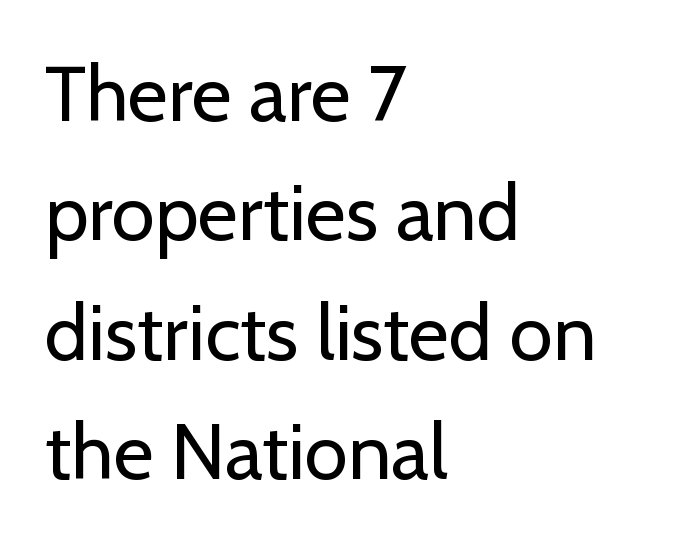
Type style note: lacks serifs. No extra tracking has been applied to these lines. Rows of type keep a routine distance in the vertical direction. Left-aligned paragraph, ragged on the right.
